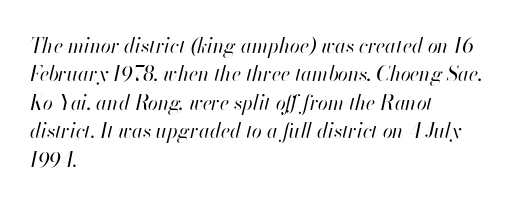
The typesetter chose a ragged-right arrangement here. Vertically, the passage feels balanced, rows spaced as you'd expect. This sample uses plain, unmodified letter spacing. Unbolded letterforms with no extra heft.
